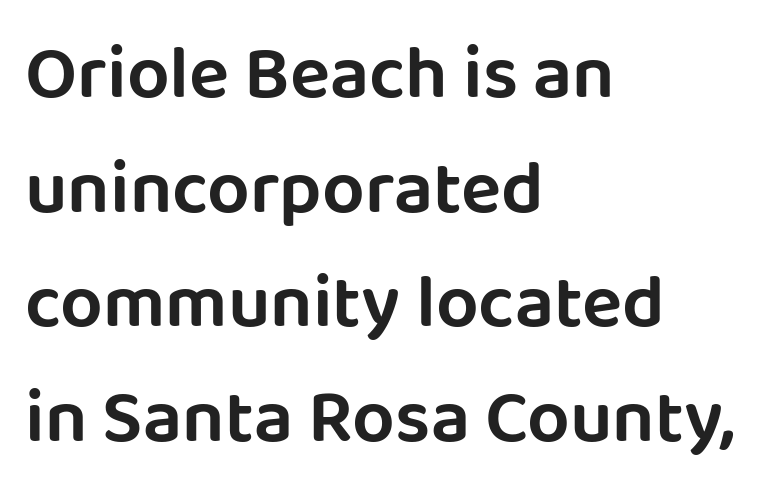
These lines were composed using upright roman letters. The paragraph shown leans on its left margin. The face used here is proportionally spaced, like ordinary book or web type. The words here are not underlined. The rendering uses a moderate line-height, typical for paragraphs. The passage shown is typeset with a sans-serif family.
